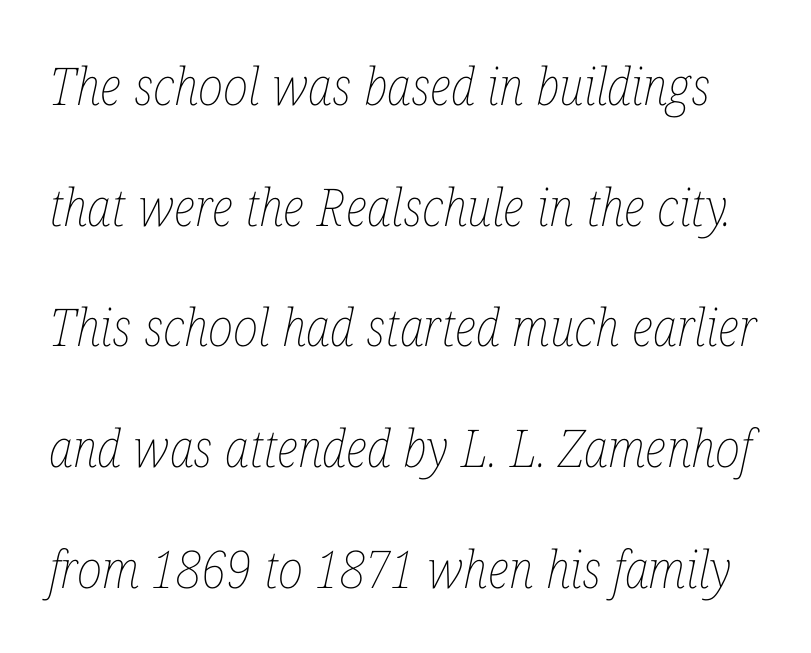
{"italic": "yes", "lean": "right", "slant_degrees": 12, "bold": "no", "weight": "thin", "width": "condensed", "stroke_contrast": "low", "x_height": "medium", "monospaced": "no", "underline": "no", "line_spacing": "loose", "line_spacing_ratio": 2.32, "letter_spacing": "normal", "letter_spacing_em": 0.0, "glyph_px": 52}
